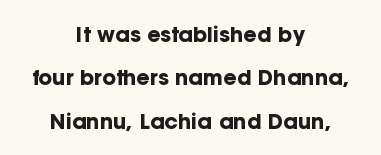
Q: Is the text bold? A: Yes.
Q: Is the text italic (slanted)? A: No, it is upright.
Q: Is the text underlined? A: No.
Q: How is the paragraph aligned? A: Centered.
Q: Is the spacing between letters normal or unusually wide? A: Normal.
Q: Is the spacing between lines tight, normal or loose? A: Loose.
